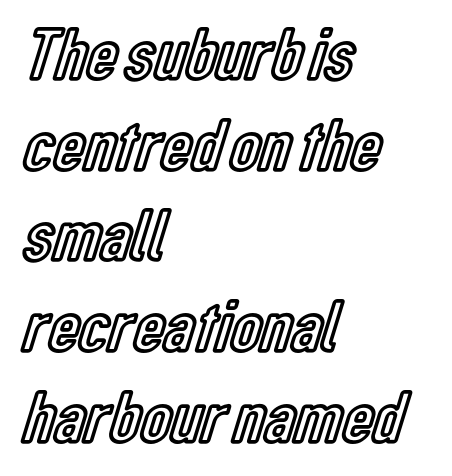
The image shows 75 px condensed type; set left-aligned, line spacing 1.21x, normal letter spacing, not underlined; a medium x-height.
